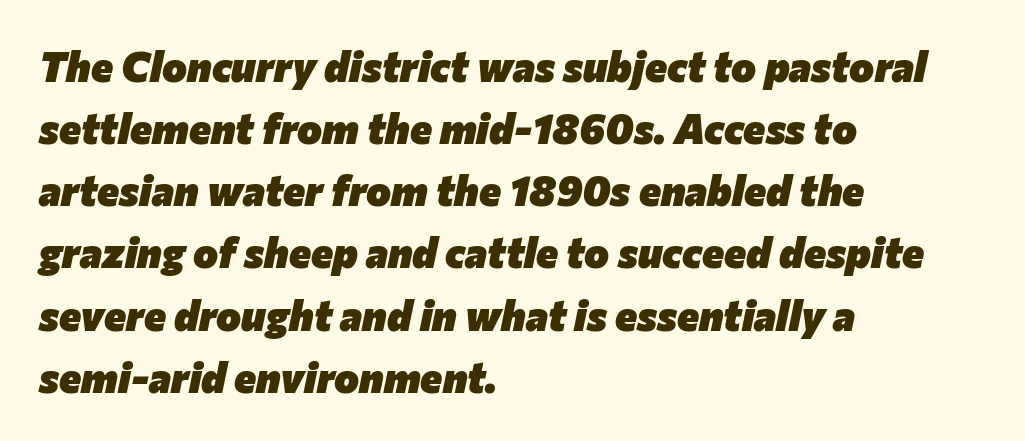
Does the leading feel generous? No, just average. Letter spacing: default. In terms of weight, the rendering is a true, heavy bold. The text carries the slant typical of an italic or oblique font. This rendering features lettering with no underline.
